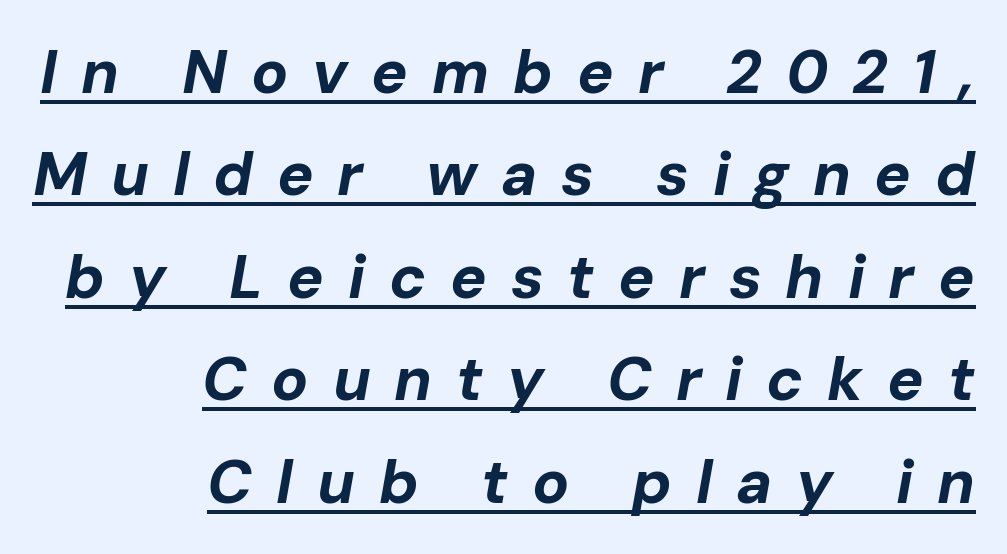
{"italic": "yes", "lean": "right", "slant_degrees": 10, "bold": "yes", "weight": "bold", "width": "normal", "stroke_contrast": "low", "x_height": "medium", "monospaced": "no", "underline": "yes", "align": "right", "line_spacing": "normal", "line_spacing_ratio": 1.68, "letter_spacing": "wide", "letter_spacing_em": 0.39, "glyph_px": 61}
